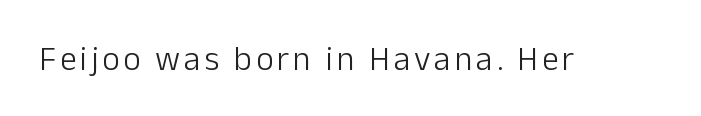
The rendering uses natural spacing where letterforms have individual widths. Nope, no serifs anywhere on these letters. Check under the words: just untouched page. This reads as an unemphasized weight, regular at the heaviest. The lettering stays uniformly vertical, giving the passage a roman look.
